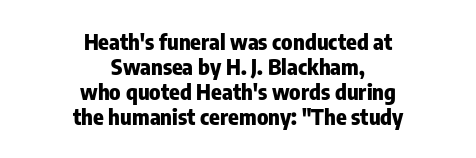
The image shows 22 px bold type, upright; set centered, tight line spacing (1.14x), normal letter spacing, not underlined.
